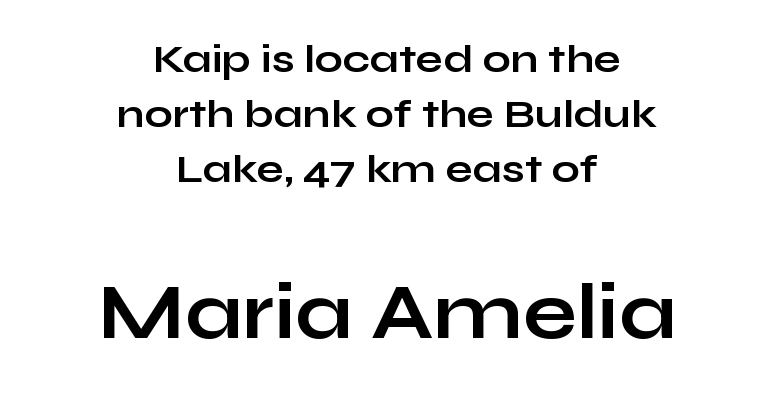
Q: Is the text bold? A: Yes.
Q: Is the text italic (slanted)? A: No, it is upright.
Q: Is the typeface a serif or a sans-serif typeface? A: Sans-serif.
Q: Is the text underlined? A: No.
Q: How is the paragraph aligned? A: Centered.
Q: Is the spacing between letters normal or unusually wide? A: Normal.
Q: Is the spacing between lines tight, normal or loose? A: Normal.
Q: Which block of text is set in a larger size, the first (top) or the second (bottom)? A: The second (bottom) one.
Q: Width (condensed, normal, or wide)? A: Wide.
Q: Stroke contrast? A: Low.
Q: x-height? A: Medium.
Q: Monospaced? A: No.
